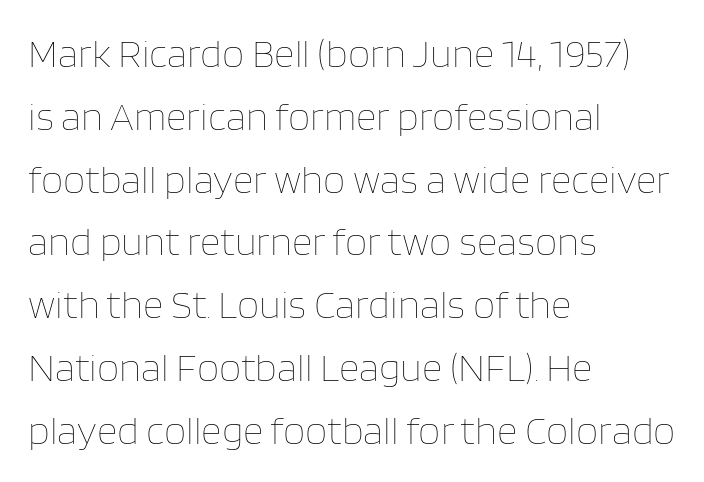
{"italic": "no", "bold": "no", "weight": "thin", "width": "normal", "stroke_contrast": "low", "x_height": "large", "monospaced": "no", "underline": "no", "align": "left", "line_spacing": "normal", "line_spacing_ratio": 1.57, "letter_spacing": "normal", "letter_spacing_em": 0.0, "glyph_px": 40}
